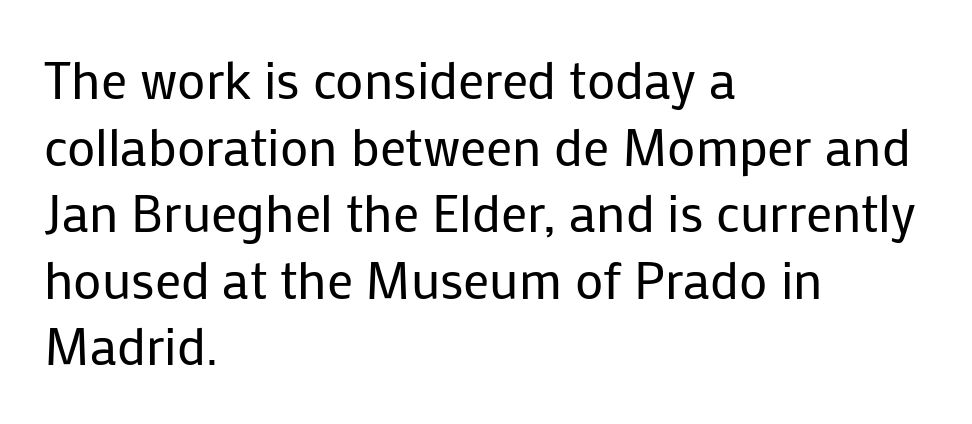
Q: Is the text bold? A: No.
Q: Is the text italic (slanted)? A: No, it is upright.
Q: Is the typeface a serif or a sans-serif typeface? A: Sans-serif.
Q: Is the text underlined? A: No.
Q: How is the paragraph aligned? A: Left-aligned.
Q: Is the spacing between letters normal or unusually wide? A: Normal.
Q: Is the spacing between lines tight, normal or loose? A: Normal.
Q: Width (condensed, normal, or wide)? A: Normal.
Q: Stroke contrast? A: Low.
Q: x-height? A: Medium.
Q: Monospaced? A: No.
